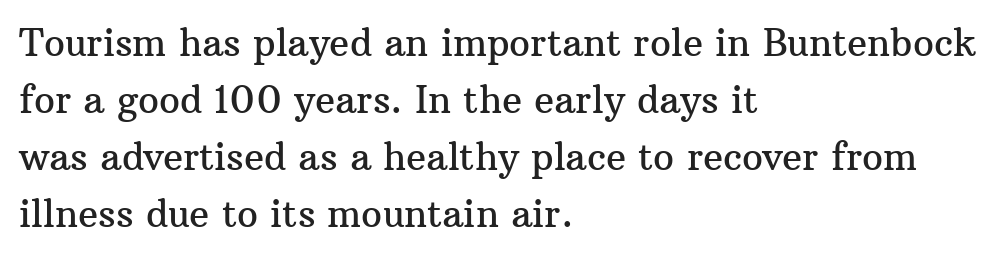
Q: Is the text italic (slanted)? A: No, it is upright.
Q: Is the typeface a serif or a sans-serif typeface? A: Serif.
Q: Is the text underlined? A: No.
Q: How is the paragraph aligned? A: Left-aligned.
Q: Is the spacing between letters normal or unusually wide? A: Normal.
Q: Is the spacing between lines tight, normal or loose? A: Normal.
Q: Width (condensed, normal, or wide)? A: Normal.
Q: Stroke contrast? A: Medium.
Q: x-height? A: Medium.
Q: Monospaced? A: No.
